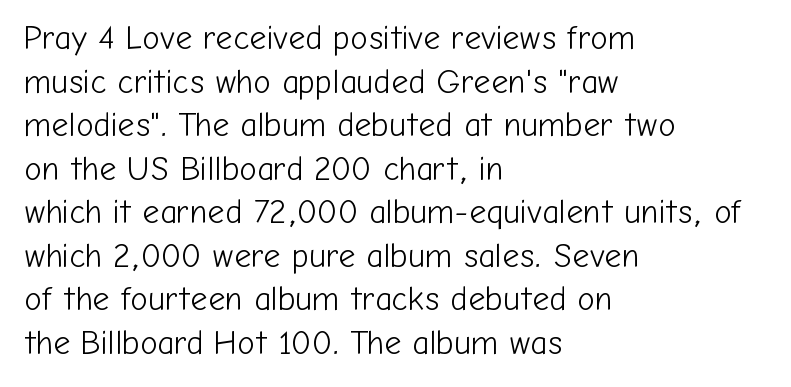
The image shows 33 px light sans-serif type, upright; set left-aligned, normal line spacing (1.32x), normal letter spacing, not underlined; low stroke contrast and a medium x-height.
